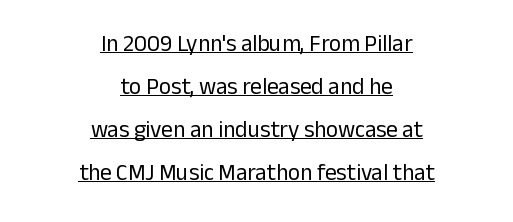
What stands out about the letter spacing? Nothing — it is the standard amount. Heaviness? Minimal to ordinary, like unemphasized prose. Short and long lines alike share a common midpoint. The typesetter has applied underlining to the passage shown. When letters stand straight like this, we call the style roman or upright.
